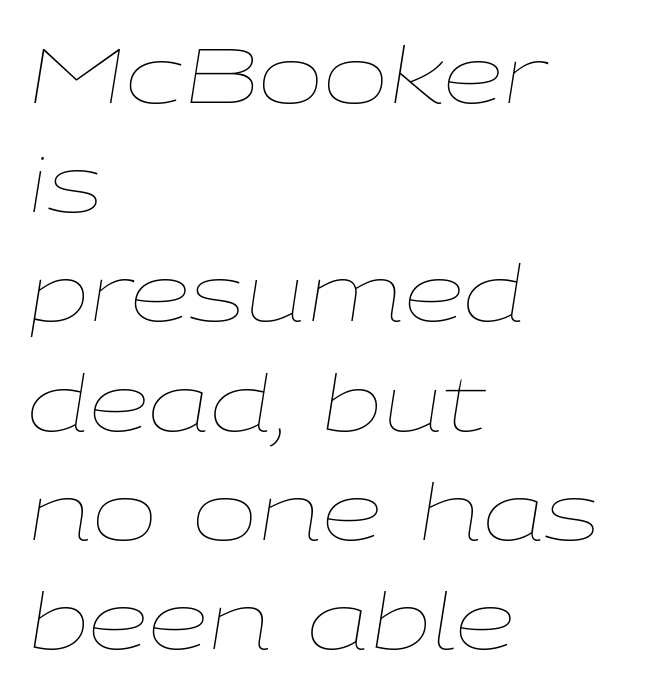
{"italic": "yes", "lean": "right", "slant_degrees": 9, "bold": "no", "weight": "thin", "width": "wide", "stroke_contrast": "low", "x_height": "medium", "monospaced": "no", "underline": "no", "align": "left", "line_spacing": "normal", "line_spacing_ratio": 1.4, "letter_spacing": "normal", "letter_spacing_em": 0.0, "glyph_px": 78}
